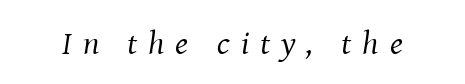
Q: Is the text bold? A: No.
Q: Is the text italic (slanted)? A: Yes, it leans right by about 8 degrees.
Q: Is the typeface a serif or a sans-serif typeface? A: Serif.
Q: Is the text underlined? A: No.
Q: Is the spacing between letters normal or unusually wide? A: Unusually wide.
Q: Width (condensed, normal, or wide)? A: Normal.
Q: Stroke contrast? A: Medium.
Q: x-height? A: Medium.
Q: Monospaced? A: No.
